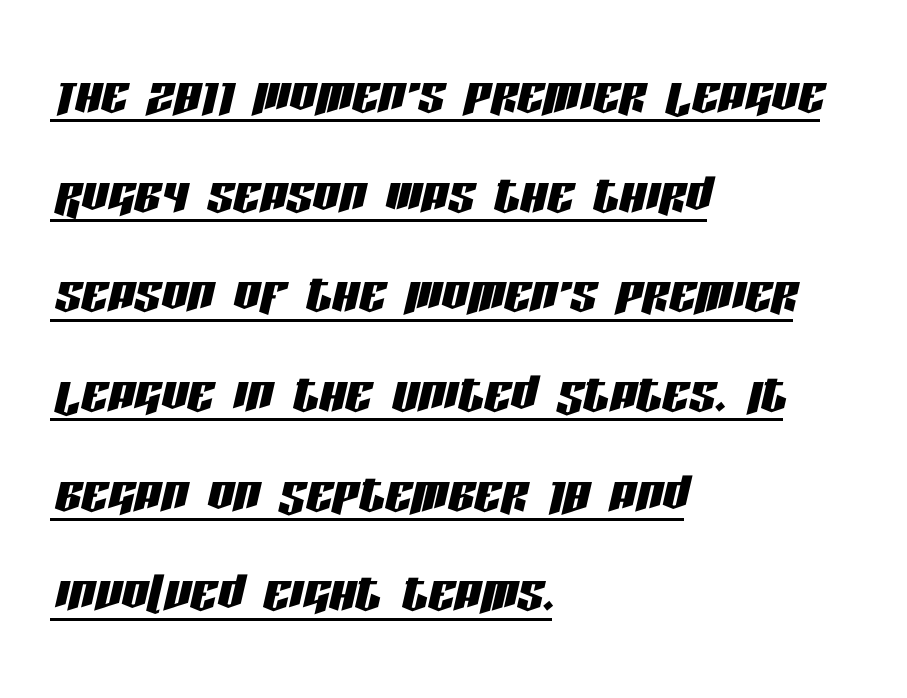
Q: Is the text italic (slanted)? A: Yes, it leans right by about 13 degrees.
Q: Is the text underlined? A: Yes.
Q: How is the paragraph aligned? A: Left-aligned.
Q: Is the spacing between letters normal or unusually wide? A: Normal.
Q: Is the spacing between lines tight, normal or loose? A: Normal.
Q: Width (condensed, normal, or wide)? A: Condensed.
Q: Stroke contrast? A: Low.
Q: x-height? A: Large.
Q: Monospaced? A: No.
